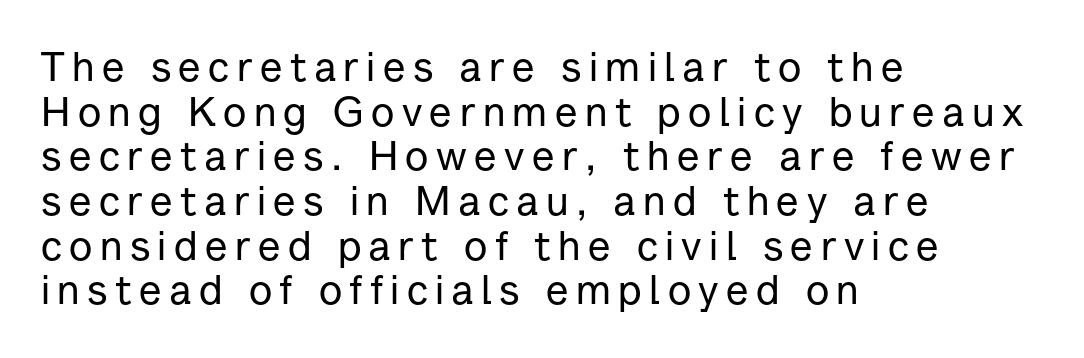
{"serif": "no", "italic": "no", "width": "normal", "stroke_contrast": "low", "x_height": "medium", "monospaced": "no", "underline": "no", "align": "left", "line_spacing": "tight", "line_spacing_ratio": 1.09, "glyph_px": 41}
